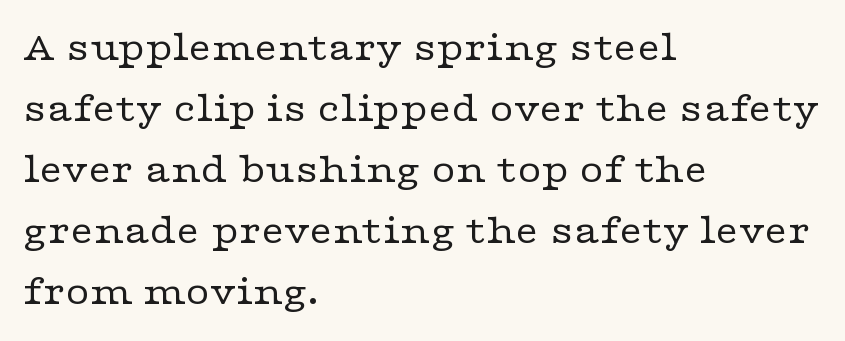
{"serif": "yes", "italic": "no", "bold": "no", "weight": "regular", "width": "wide", "stroke_contrast": "low", "x_height": "medium", "monospaced": "no", "underline": "no", "align": "left", "line_spacing": "normal", "line_spacing_ratio": 1.49, "letter_spacing": "normal", "letter_spacing_em": 0.0, "glyph_px": 41}
